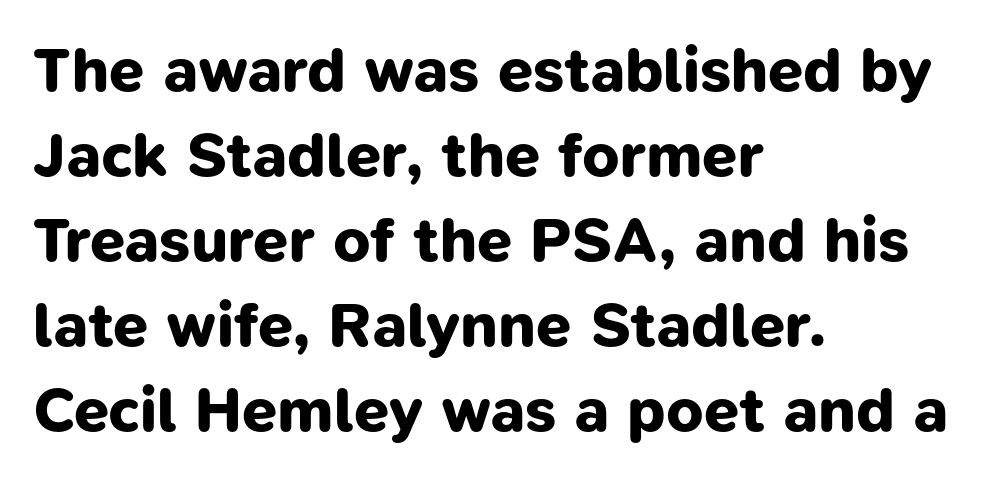
The image shows 63 px bold sans-serif type; set left-aligned, normal line spacing (1.35x), normal letter spacing, not underlined; low stroke contrast and a medium x-height.
